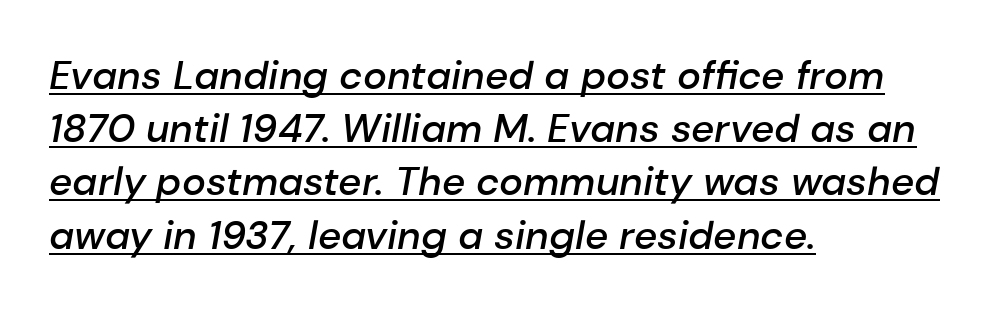
The vertical gap from one line to the next is medium. Yep, that's italic — everything's leaning. Note the varied advance widths — an 'i' is clearly narrower than an 'm'. Line beginnings align vertically; line endings do not.
